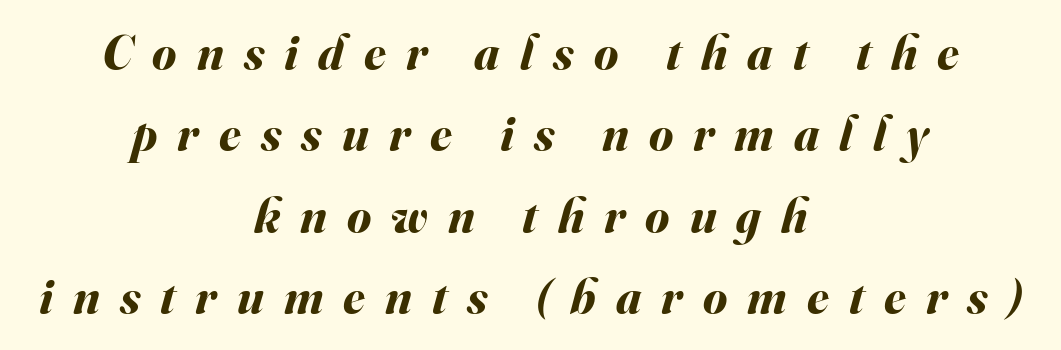
The image shows 49 px bold type, italic (leaning right); set centered, normal line spacing (1.66x), unusually wide letter spacing (+0.41 em), not underlined; medium stroke contrast and a small x-height.
